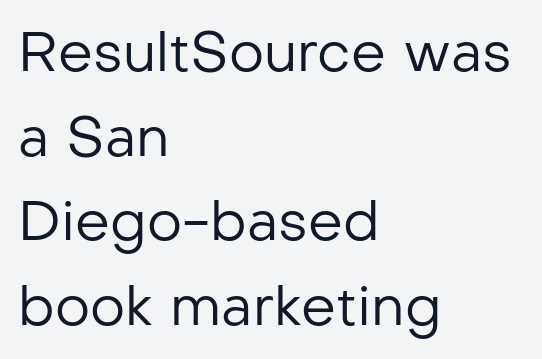
The image shows 55 px regular-weight sans-serif type, upright; set left-aligned, normal line spacing (1.54x), normal letter spacing, not underlined; low stroke contrast and a medium x-height.
